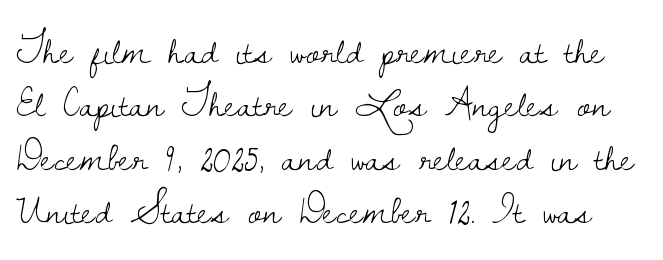
Whoever set this chose a conventional vertical rhythm. Think of a printed novel: that variable character pitch is what you see here. I'd call this a serif setting — the letters wear small feet. In terms of letterspacing, this is plain default setting.
